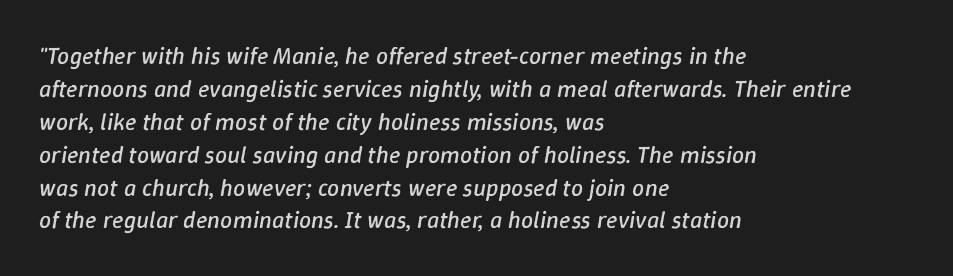
The letters are slanted; this is an italic face. The face looks like a standard text weight, possibly lighter. Spacing between characters is what you'd get straight out of the box. Leading: standard. Left-aligned paragraph, ragged on the right. The space beneath each line is pristine and unruled.
